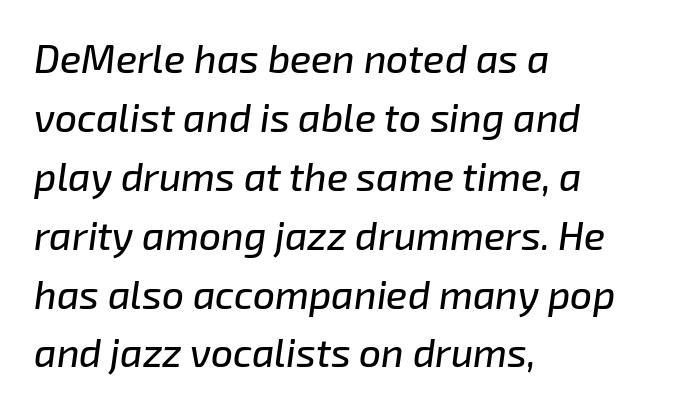
The image shows 39 px text type, italic (leaning right); set left-aligned, normal line spacing (1.51x), normal letter spacing, not underlined; low stroke contrast and a medium x-height.
